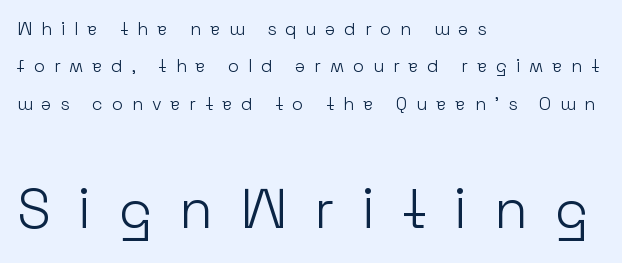
A typesetter would call this leading open, well beyond the default. The face used here is rendered with a markedly widened letterfit. Do the characters align in a grid? No, the font is proportional. The face looks like a standard text weight, possibly lighter. A typesetter would label this face a sans.
